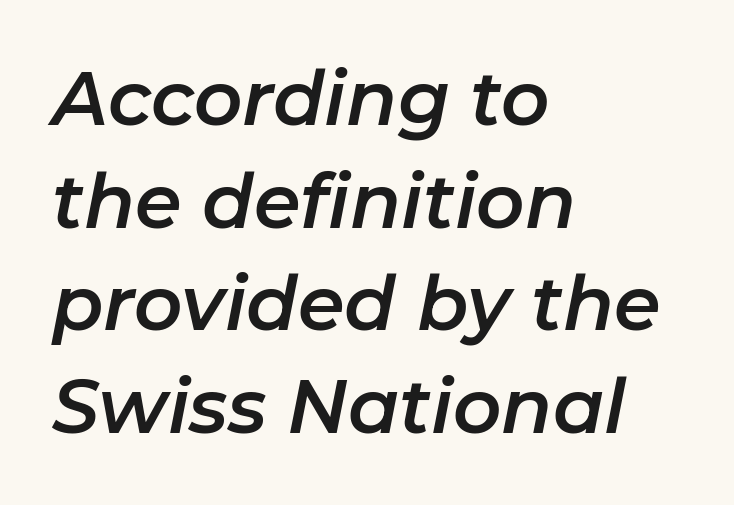
{"italic": "yes", "lean": "right", "slant_degrees": 11, "width": "normal", "stroke_contrast": "low", "x_height": "medium", "monospaced": "no", "underline": "no", "align": "left", "line_spacing": "normal", "line_spacing_ratio": 1.37, "letter_spacing": "normal", "letter_spacing_em": 0.0, "glyph_px": 75}
